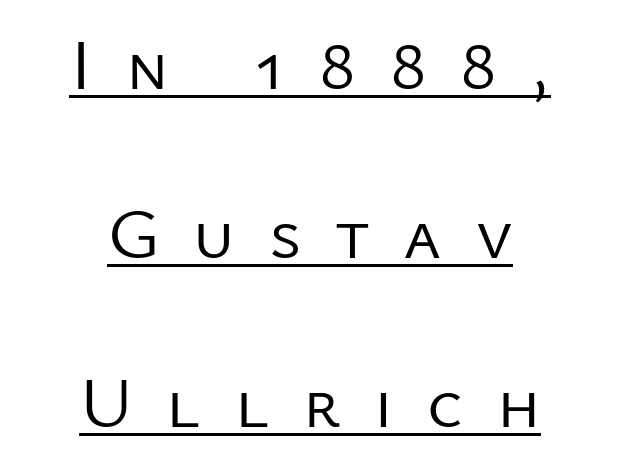
{"serif": "no", "italic": "no", "bold": "no", "weight": "regular", "width": "normal", "stroke_contrast": "low", "x_height": "medium", "monospaced": "no", "underline": "yes", "align": "center", "line_spacing": "loose", "line_spacing_ratio": 2.35, "letter_spacing": "wide", "letter_spacing_em": 0.47, "glyph_px": 72}
